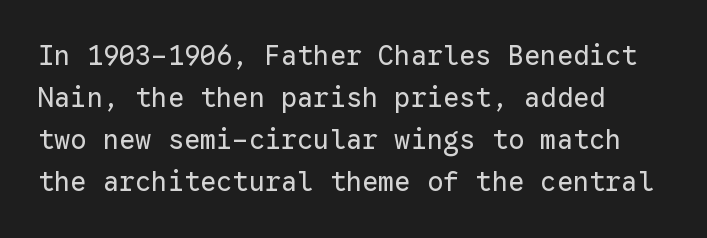
Q: Is the text bold? A: No.
Q: Is the text italic (slanted)? A: No, it is upright.
Q: Is the text underlined? A: No.
Q: How is the paragraph aligned? A: Left-aligned.
Q: Is the spacing between letters normal or unusually wide? A: Normal.
Q: Is the spacing between lines tight, normal or loose? A: Normal.
